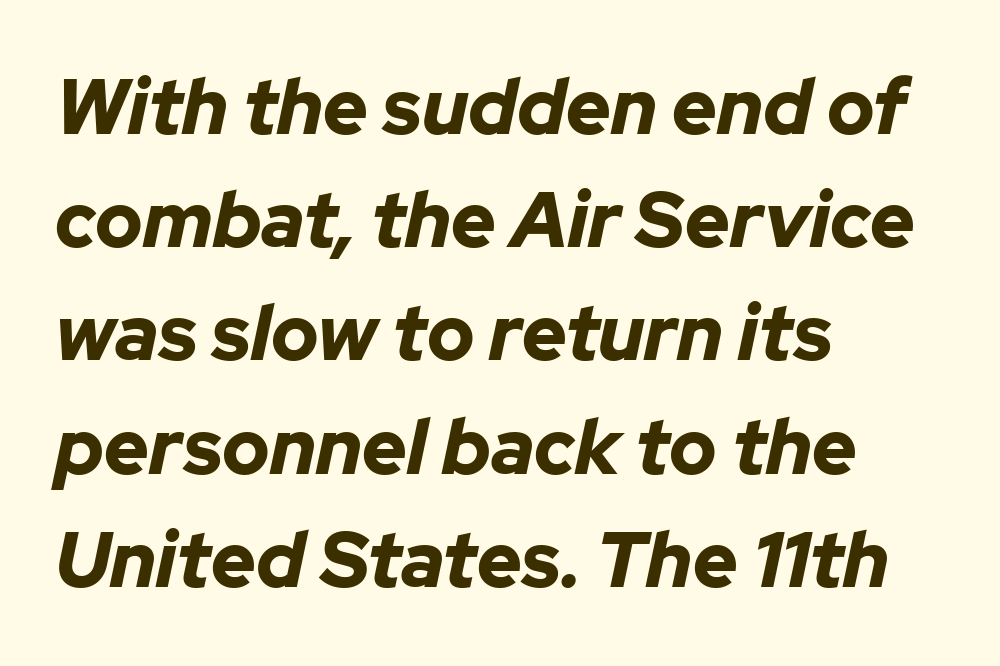
{"italic": "yes", "lean": "right", "slant_degrees": 12, "bold": "yes", "weight": "bold", "width": "normal", "stroke_contrast": "low", "x_height": "medium", "monospaced": "no", "underline": "no", "align": "left", "line_spacing": "normal", "line_spacing_ratio": 1.47, "letter_spacing": "normal", "letter_spacing_em": 0.0, "glyph_px": 77}
